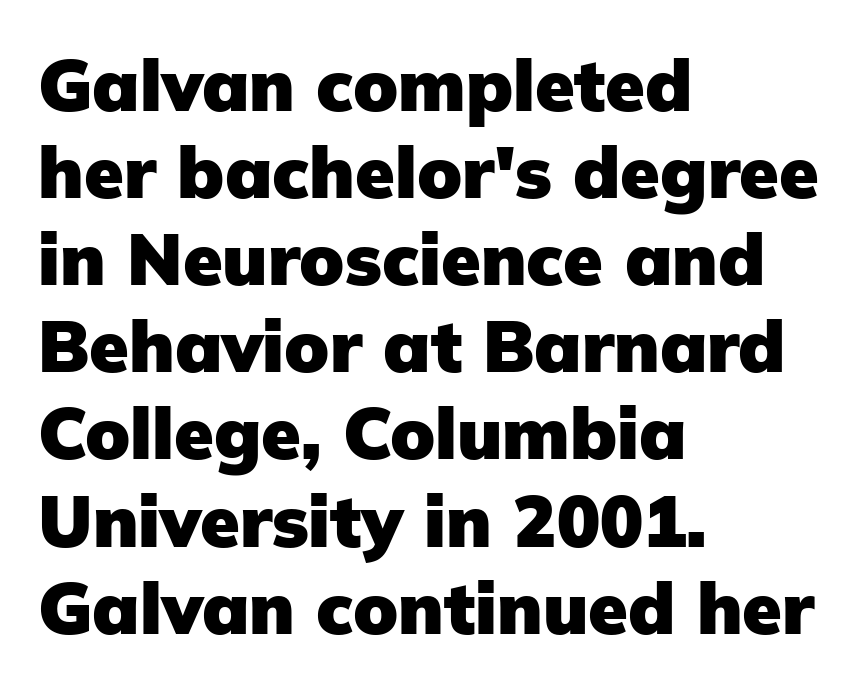
These lines are rendered in a variable-pitch font. The specimen reads as upright at a glance. Between one letter and the next there's only the usual sliver of space. Examine the stroke ends and you'll find no serifs. Summary of weight: heavy, a full bold.
